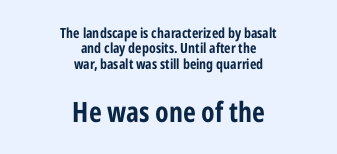
Q: Is the text bold? A: Yes.
Q: Is the text italic (slanted)? A: No, it is upright.
Q: Is the typeface a serif or a sans-serif typeface? A: Sans-serif.
Q: Is the text underlined? A: No.
Q: How is the paragraph aligned? A: Centered.
Q: Is the spacing between letters normal or unusually wide? A: Normal.
Q: Is the spacing between lines tight, normal or loose? A: Tight.
Q: Which block of text is set in a larger size, the first (top) or the second (bottom)? A: The second (bottom) one.
Q: Width (condensed, normal, or wide)? A: Condensed.
Q: Stroke contrast? A: Low.
Q: x-height? A: Medium.
Q: Monospaced? A: No.
